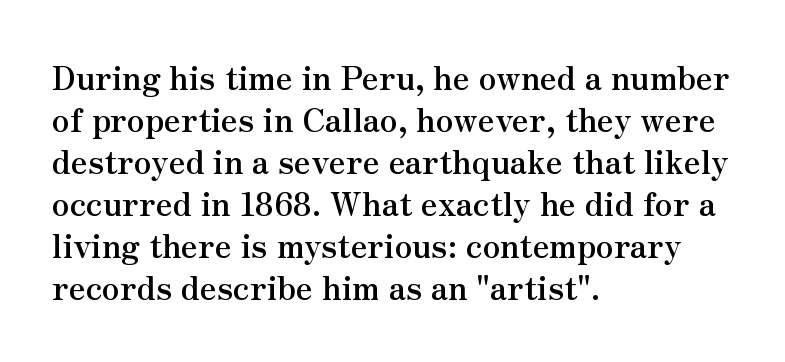
The image shows 32 px semibold serif type, upright; set left-aligned, normal line spacing (1.31x), normal letter spacing, not underlined; medium stroke contrast and a small x-height.
